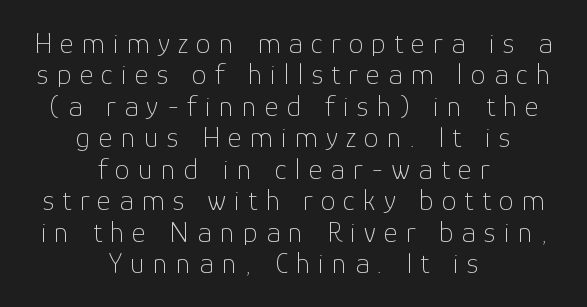
The image shows 30 px thin sans-serif type, upright; set centered, tight line spacing (1.05x), unusually wide letter spacing (+0.27 em), not underlined; low stroke contrast and a medium x-height.
